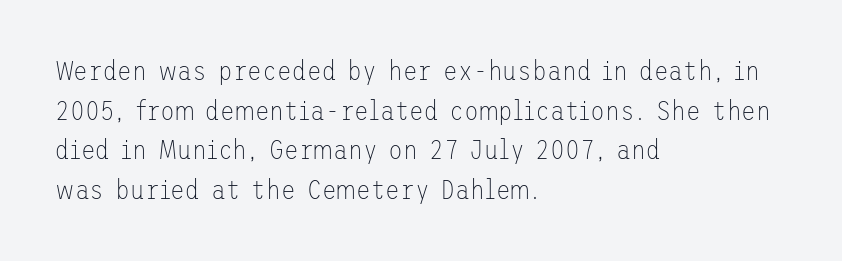
{"italic": "no", "bold": "no", "underline": "no", "align": "left", "line_spacing": "normal", "line_spacing_ratio": 1.47, "letter_spacing": "normal", "letter_spacing_em": 0.0, "glyph_px": 27}
